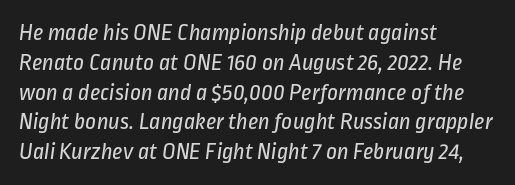
{"bold": "no", "underline": "no", "align": "left", "line_spacing_ratio": 1.24, "letter_spacing": "normal", "letter_spacing_em": 0.0, "glyph_px": 24}
